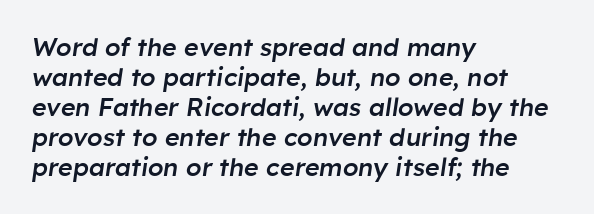
The image shows 25 px text type, italic (leaning right); set left-aligned, line spacing 1.2x, normal letter spacing, not underlined.
